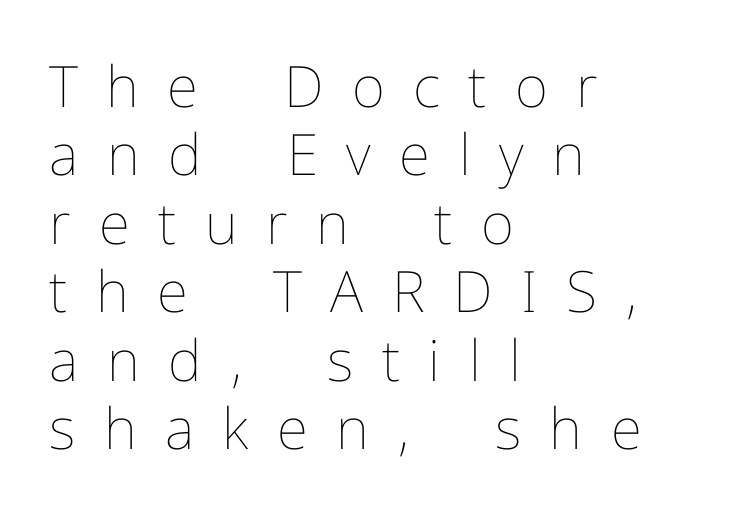
The letterforms stand isolated, each surrounded by extra space. Each line starts at the same left margin while the right side varies. Descenders are the only things crossing below the line. The passage shown is typed in a proportional face where columns would drift.
